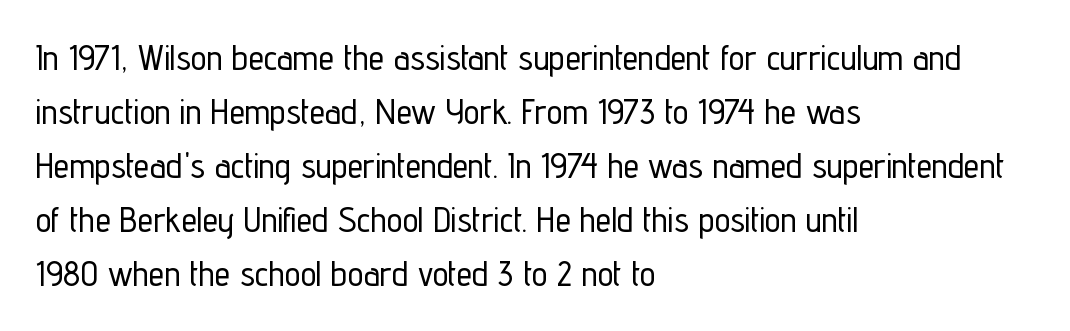
The image shows 35 px condensed sans-serif type, upright; set left-aligned, normal line spacing (1.54x), normal letter spacing, not underlined; low stroke contrast and a medium x-height.
